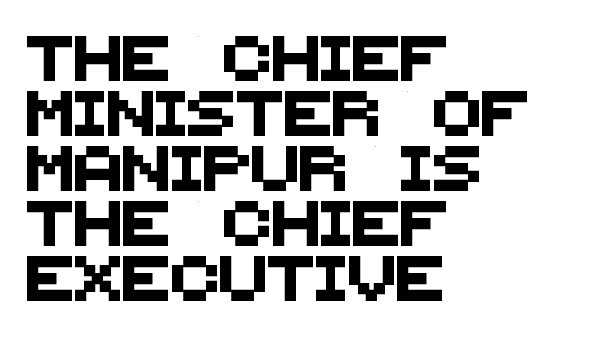
{"serif": "no", "width": "normal", "stroke_contrast": "medium", "x_height": "large", "monospaced": "no", "underline": "no", "align": "left", "line_spacing_ratio": 1.22, "letter_spacing": "normal", "letter_spacing_em": 0.0, "glyph_px": 45}
